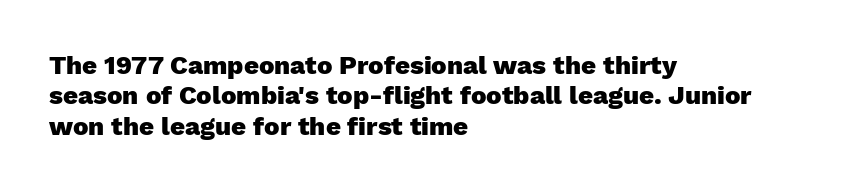
The strokes are fattened all the way to bold. Short and long lines alike share a common starting point at left. Descenders hang freely into open space. Words appear dense and cohesive because spacing is normal. The font's upright variant was chosen for this text.
